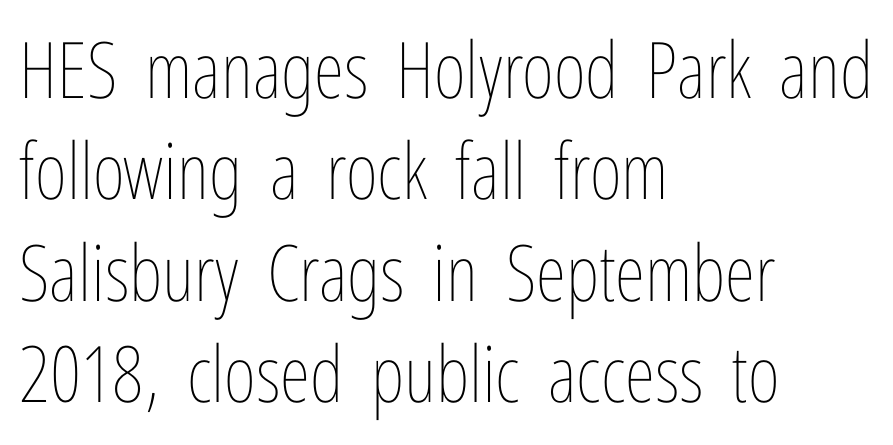
The image shows 78 px thin, condensed type, upright; set left-aligned, normal line spacing (1.3x), normal letter spacing, not underlined; low stroke contrast and a medium x-height.
